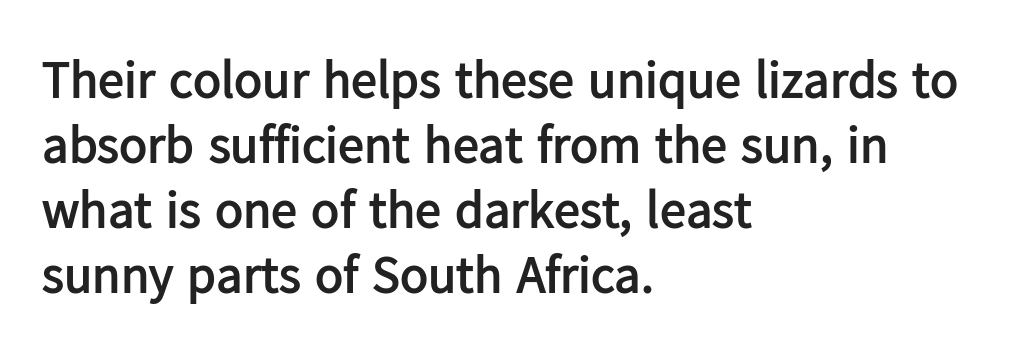
Q: Is the text bold? A: Yes.
Q: Is the text italic (slanted)? A: No, it is upright.
Q: Is the typeface a serif or a sans-serif typeface? A: Sans-serif.
Q: Is the text underlined? A: No.
Q: How is the paragraph aligned? A: Left-aligned.
Q: Is the spacing between letters normal or unusually wide? A: Normal.
Q: Is the spacing between lines tight, normal or loose? A: Normal.
Q: Width (condensed, normal, or wide)? A: Normal.
Q: Stroke contrast? A: Low.
Q: x-height? A: Medium.
Q: Monospaced? A: No.
